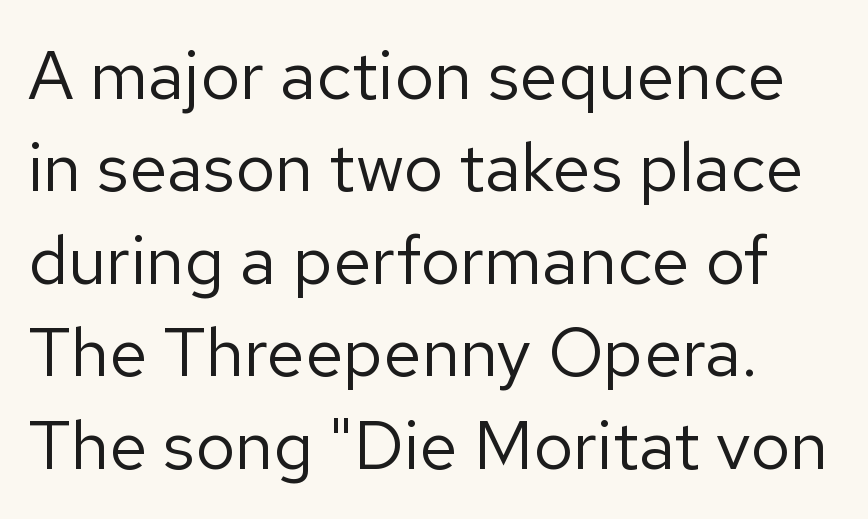
{"serif": "no", "italic": "no", "bold": "no", "weight": "regular", "width": "normal", "stroke_contrast": "low", "x_height": "medium", "monospaced": "no", "underline": "no", "align": "left", "line_spacing": "normal", "line_spacing_ratio": 1.34, "letter_spacing": "normal", "letter_spacing_em": 0.0, "glyph_px": 69}
